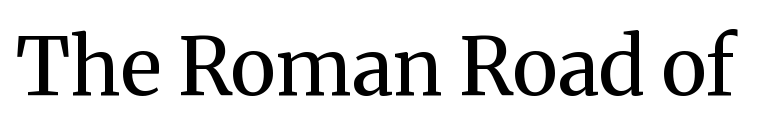
Bare-footed words on every line. The tracking reads as untouched default to a designer's eye. Is this a fixed-width face? No — the glyphs have proportional, varying widths. The face looks like a standard text weight, possibly lighter. Type style note: has serifs. If you drew a line through each stem, it would be perfectly vertical.
